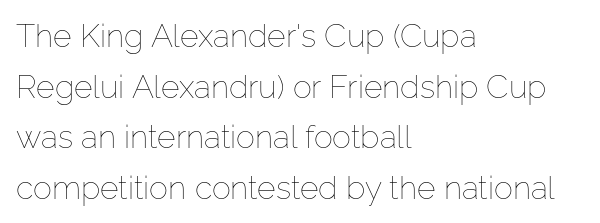
Look at the tracking — it's just the regular setting, nothing added. Layout note: lines flush left. This sample keeps an unexceptional amount of space between lines. Looks like regular typesetting: each glyph gets only the width it needs.
